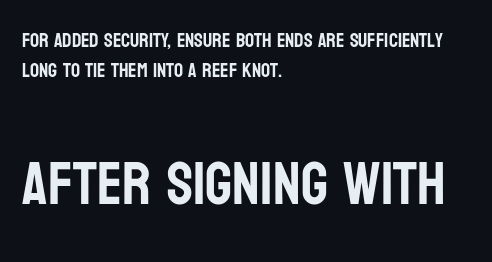
Q: Is the text italic (slanted)? A: No, it is upright.
Q: Is the typeface a serif or a sans-serif typeface? A: Sans-serif.
Q: Is the text underlined? A: No.
Q: How is the paragraph aligned? A: Left-aligned.
Q: Is the spacing between letters normal or unusually wide? A: Normal.
Q: Is the spacing between lines tight, normal or loose? A: Normal.
Q: Which block of text is set in a larger size, the first (top) or the second (bottom)? A: The second (bottom) one.
Q: Width (condensed, normal, or wide)? A: Condensed.
Q: Stroke contrast? A: Low.
Q: x-height? A: Large.
Q: Monospaced? A: No.
